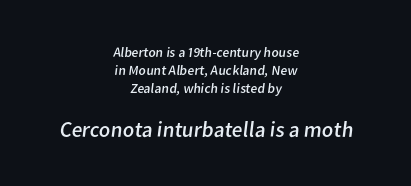
The image shows 22 px text type; set centered, normal line spacing (1.29x), normal letter spacing, not underlined; the second (bottom) block is 1.57x larger.
